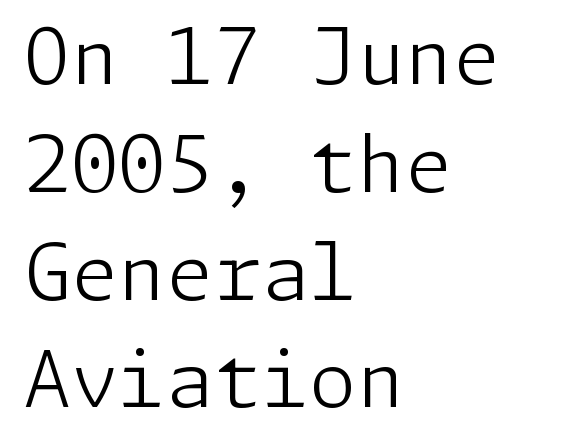
Q: Is the text bold? A: No.
Q: Is the text italic (slanted)? A: No, it is upright.
Q: Is the typeface a serif or a sans-serif typeface? A: Sans-serif.
Q: Is the text underlined? A: No.
Q: How is the paragraph aligned? A: Left-aligned.
Q: Is the spacing between letters normal or unusually wide? A: Normal.
Q: Is the spacing between lines tight, normal or loose? A: Normal.
Q: Width (condensed, normal, or wide)? A: Normal.
Q: Stroke contrast? A: Low.
Q: x-height? A: Medium.
